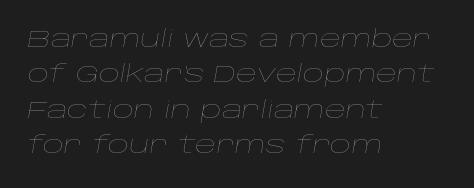
{"italic": "yes", "lean": "right", "slant_degrees": 10, "bold": "no", "underline": "no", "align": "left", "line_spacing": "normal", "line_spacing_ratio": 1.54, "letter_spacing": "normal", "letter_spacing_em": 0.0, "glyph_px": 23}
